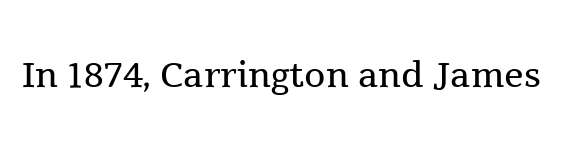
The image shows 49 px regular-weight serif type, upright; set normal letter spacing, not underlined; a medium x-height.
